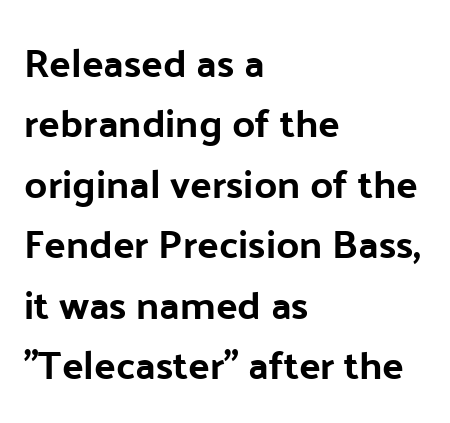
Is the block centered? No — it sits flush against the left margin. Has an underline been added? It has not. Students, observe: this is what conventionally led text looks like. Proportional: the letters do not fall into vertical columns. No italicization has been applied; the sample stays upright.
